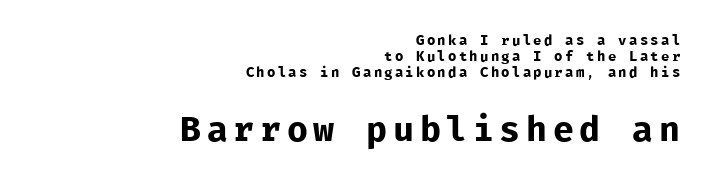
The strokes carry an ordinary text weight at most. These lines are composed in type without serifs. Does the leading feel generous? Not at all — it's pinched. This rendering uses right alignment, leaving the left contour irregular. The following chunk of copy outweighs the initial chunk in type size.
